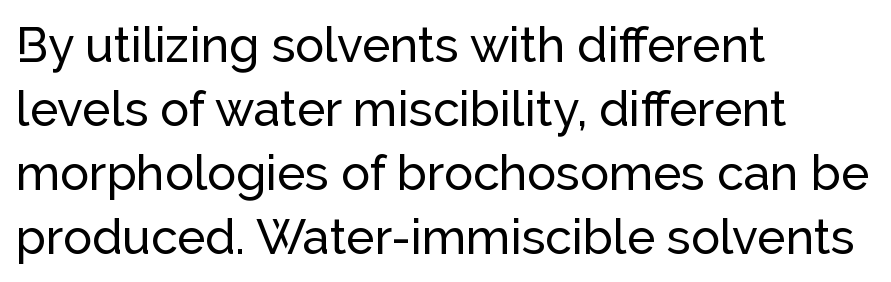
Q: Is the text italic (slanted)? A: No, it is upright.
Q: Is the typeface a serif or a sans-serif typeface? A: Sans-serif.
Q: Is the text underlined? A: No.
Q: How is the paragraph aligned? A: Left-aligned.
Q: Is the spacing between letters normal or unusually wide? A: Normal.
Q: Is the spacing between lines tight, normal or loose? A: Normal.
Q: Width (condensed, normal, or wide)? A: Normal.
Q: Stroke contrast? A: Low.
Q: x-height? A: Medium.
Q: Monospaced? A: No.
